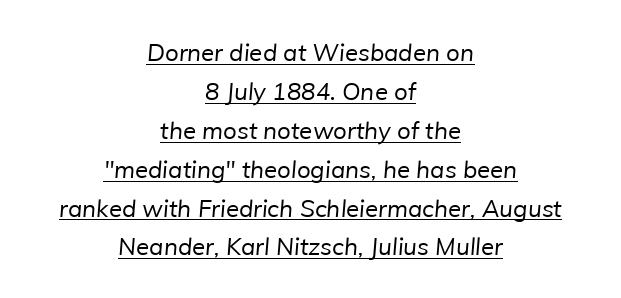
Q: Is the text bold? A: No.
Q: Is the text underlined? A: Yes.
Q: How is the paragraph aligned? A: Centered.
Q: Is the spacing between letters normal or unusually wide? A: Normal.
Q: Is the spacing between lines tight, normal or loose? A: Normal.
